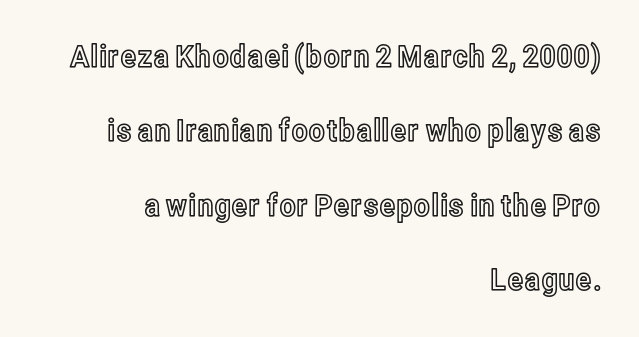
Q: Is the text italic (slanted)? A: No, it is upright.
Q: Is the text underlined? A: No.
Q: How is the paragraph aligned? A: Right-aligned.
Q: Is the spacing between letters normal or unusually wide? A: Normal.
Q: Is the spacing between lines tight, normal or loose? A: Loose.
Q: Width (condensed, normal, or wide)? A: Condensed.
Q: x-height? A: Medium.
Q: Monospaced? A: No.
